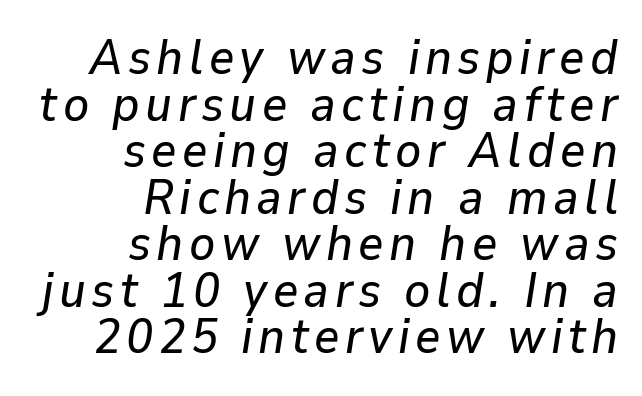
{"italic": "yes", "lean": "right", "slant_degrees": 9, "width": "normal", "stroke_contrast": "low", "x_height": "medium", "monospaced": "no", "underline": "no", "align": "right", "line_spacing": "tight", "line_spacing_ratio": 0.95, "glyph_px": 49}
